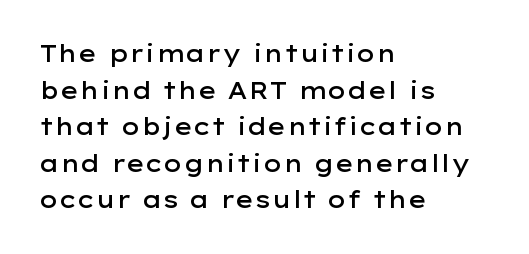
{"italic": "no", "bold": "semi", "underline": "no", "align": "left", "line_spacing": "normal", "line_spacing_ratio": 1.59, "letter_spacing": "normal", "letter_spacing_em": 0.0, "glyph_px": 23}
